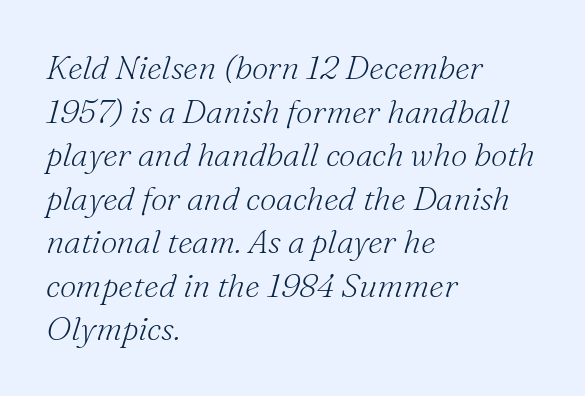
Q: Is the text bold? A: No.
Q: Is the text italic (slanted)? A: Yes, it leans right by about 16 degrees.
Q: Is the typeface a serif or a sans-serif typeface? A: Serif.
Q: Is the text underlined? A: No.
Q: How is the paragraph aligned? A: Left-aligned.
Q: Is the spacing between letters normal or unusually wide? A: Normal.
Q: Is the spacing between lines tight, normal or loose? A: Normal.
Q: Width (condensed, normal, or wide)? A: Normal.
Q: Stroke contrast? A: Medium.
Q: x-height? A: Small.
Q: Monospaced? A: No.
